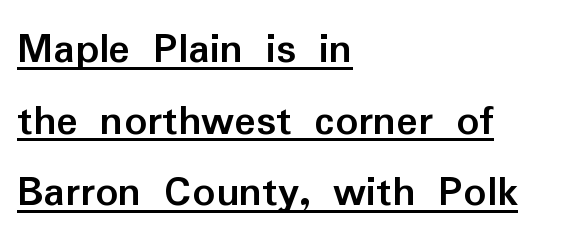
{"serif": "no", "italic": "no", "bold": "yes", "weight": "semibold", "width": "normal", "stroke_contrast": "low", "x_height": "medium", "monospaced": "no", "underline": "yes", "align": "left", "line_spacing": "normal", "line_spacing_ratio": 1.59, "letter_spacing": "normal", "letter_spacing_em": 0.0, "glyph_px": 45}
